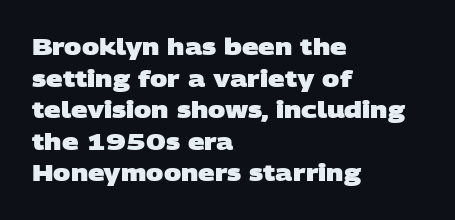
{"bold": "yes", "underline": "no", "align": "left", "line_spacing": "normal", "line_spacing_ratio": 1.37, "letter_spacing": "normal", "letter_spacing_em": 0.0, "glyph_px": 23}
